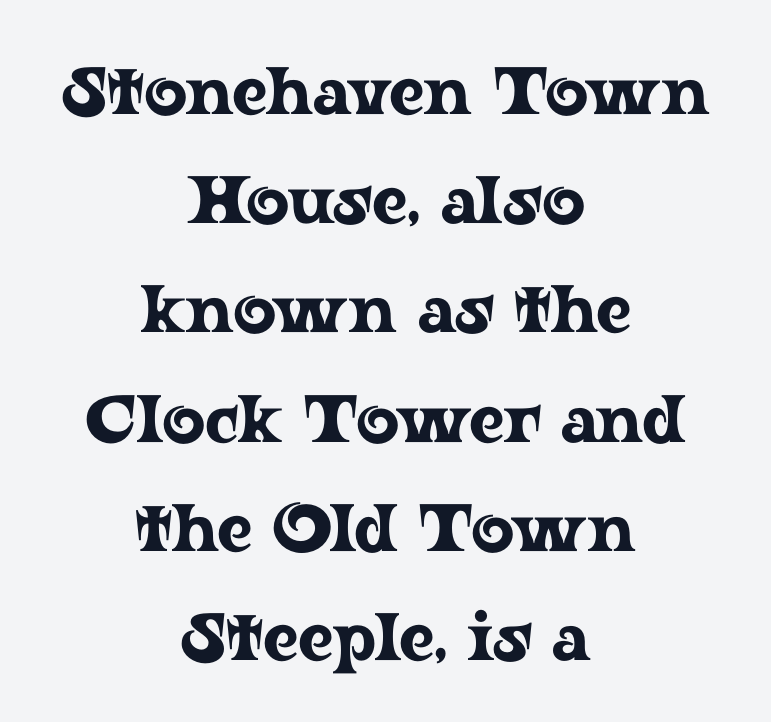
Q: Is the text italic (slanted)? A: No, it is upright.
Q: Is the typeface a serif or a sans-serif typeface? A: Serif.
Q: Is the text underlined? A: No.
Q: How is the paragraph aligned? A: Centered.
Q: Is the spacing between letters normal or unusually wide? A: Normal.
Q: Is the spacing between lines tight, normal or loose? A: Normal.
Q: Width (condensed, normal, or wide)? A: Wide.
Q: Stroke contrast? A: Low.
Q: x-height? A: Medium.
Q: Monospaced? A: No.
